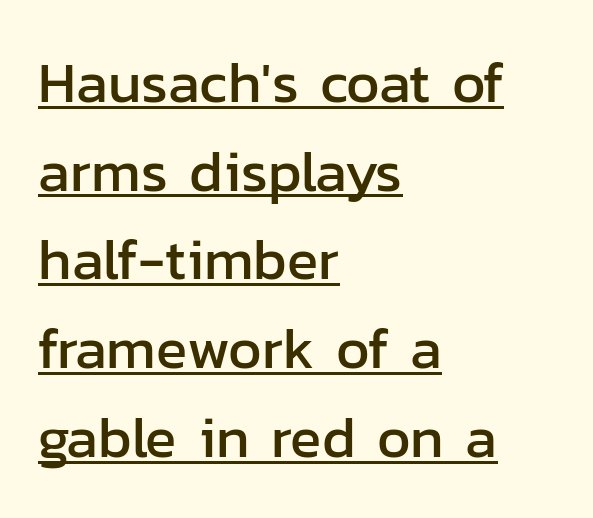
The image shows 58 px sans-serif type, upright; set left-aligned, normal line spacing (1.53x), normal letter spacing, underlined; low stroke contrast and a medium x-height.
